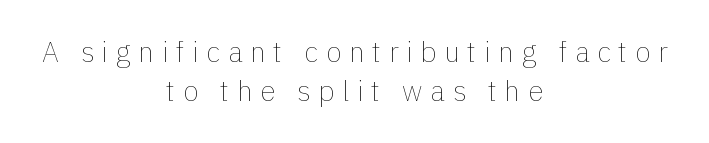
The image shows 28 px thin type, upright; set centered, normal line spacing (1.4x), unusually wide letter spacing (+0.28 em), not underlined; a medium x-height.
